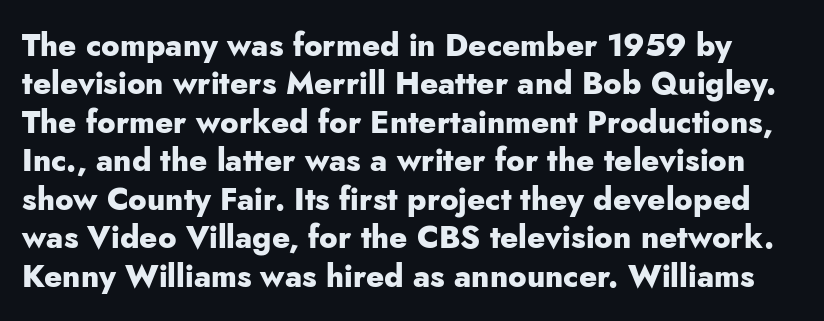
{"serif": "no", "italic": "no", "bold": "yes", "weight": "heavy", "width": "normal", "stroke_contrast": "low", "x_height": "small", "monospaced": "no", "underline": "no", "line_spacing_ratio": 1.24, "letter_spacing": "normal", "letter_spacing_em": 0.0, "glyph_px": 31}
